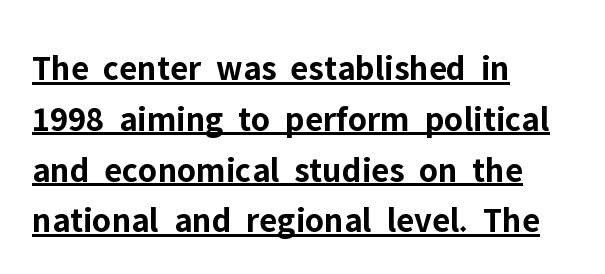
No extra tracking has been applied to these lines. Posture: vertical. This is heavy type, rendered in bold. A typographer would call this underscored text. The text was rendered using a sans face with plain stroke endings. Each letter keeps its own natural width here, so spacing adapts to shape.
